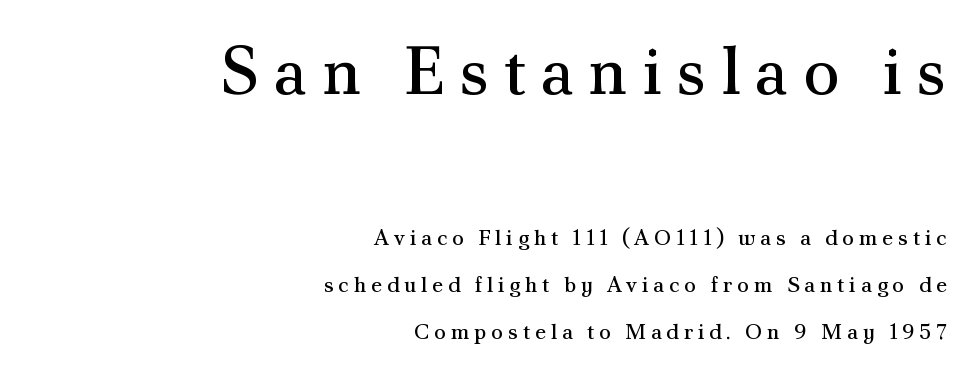
The font is comparable to plain body text, perhaps lighter. The letters stand upright; this is a roman face. Note the varied advance widths — an 'i' is clearly narrower than an 'm'. The first block has been scaled up relative to the second.
